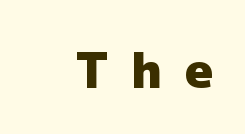
Q: Is the text bold? A: Yes.
Q: Is the text italic (slanted)? A: No, it is upright.
Q: Is the typeface a serif or a sans-serif typeface? A: Sans-serif.
Q: Is the text underlined? A: No.
Q: Is the spacing between letters normal or unusually wide? A: Unusually wide.
Q: Width (condensed, normal, or wide)? A: Normal.
Q: Stroke contrast? A: Low.
Q: x-height? A: Medium.
Q: Monospaced? A: No.
